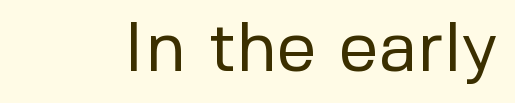
{"serif": "no", "italic": "no", "bold": "no", "weight": "regular", "width": "normal", "stroke_contrast": "low", "x_height": "medium", "monospaced": "no", "underline": "no", "letter_spacing": "normal", "letter_spacing_em": 0.0, "glyph_px": 71}
